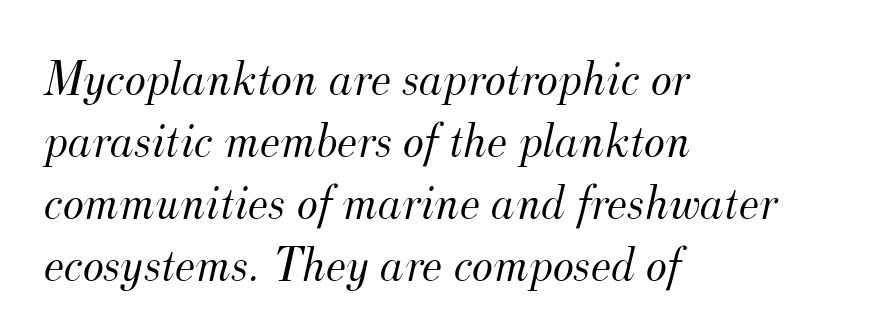
{"serif": "yes", "italic": "yes", "lean": "right", "slant_degrees": 12, "bold": "no", "weight": "light", "width": "normal", "stroke_contrast": "medium", "x_height": "small", "monospaced": "no", "underline": "no", "align": "left", "line_spacing_ratio": 1.24, "letter_spacing": "normal", "letter_spacing_em": 0.0, "glyph_px": 50}
